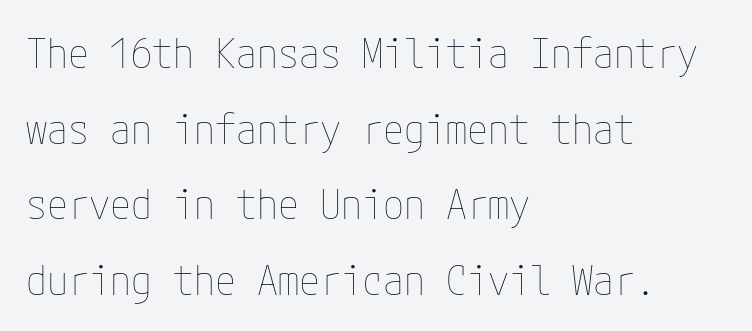
The image shows 42 px thin, condensed type, upright; set left-aligned, line spacing 1.8x, normal letter spacing, not underlined; low stroke contrast and a medium x-height.
